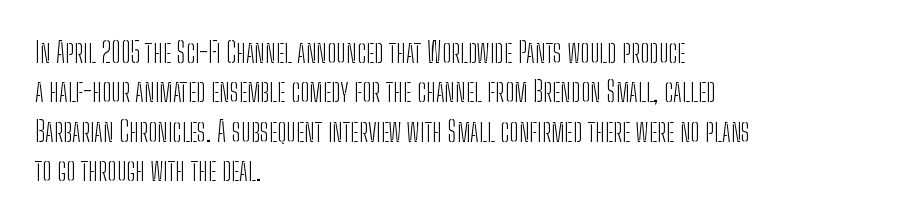
Q: Is the text bold? A: No.
Q: Is the text italic (slanted)? A: No, it is upright.
Q: Is the typeface a serif or a sans-serif typeface? A: Sans-serif.
Q: Is the text underlined? A: No.
Q: How is the paragraph aligned? A: Left-aligned.
Q: Is the spacing between letters normal or unusually wide? A: Normal.
Q: Is the spacing between lines tight, normal or loose? A: Normal.
Q: Width (condensed, normal, or wide)? A: Condensed.
Q: Stroke contrast? A: Low.
Q: x-height? A: Medium.
Q: Monospaced? A: No.
